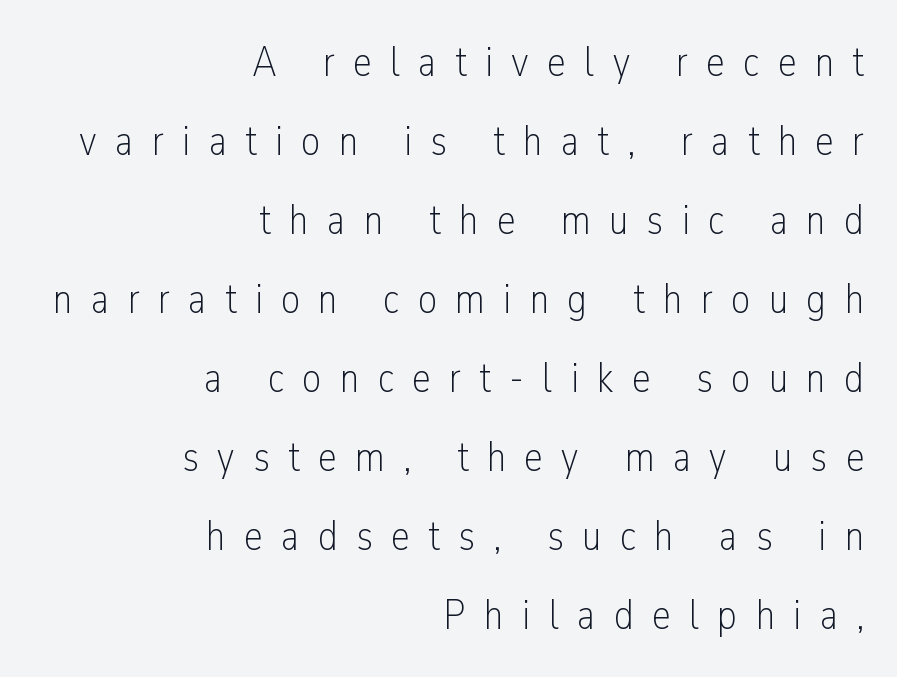
Q: Is the text bold? A: No.
Q: Is the text italic (slanted)? A: No, it is upright.
Q: Is the typeface a serif or a sans-serif typeface? A: Sans-serif.
Q: Is the text underlined? A: No.
Q: How is the paragraph aligned? A: Right-aligned.
Q: Is the spacing between letters normal or unusually wide? A: Unusually wide.
Q: Width (condensed, normal, or wide)? A: Condensed.
Q: Stroke contrast? A: Low.
Q: x-height? A: Medium.
Q: Monospaced? A: No.
